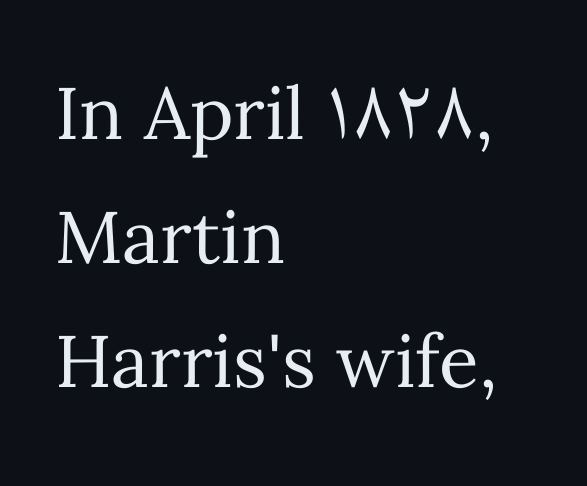
The image shows 73 px regular-weight type, upright; set left-aligned, normal line spacing (1.7x), normal letter spacing, not underlined; medium stroke contrast and a medium x-height.
